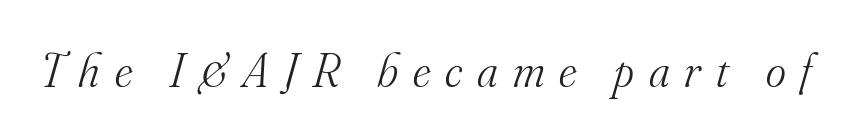
Q: Is the text bold? A: No.
Q: Is the text italic (slanted)? A: Yes, it leans right by about 16 degrees.
Q: Is the typeface a serif or a sans-serif typeface? A: Serif.
Q: Is the text underlined? A: No.
Q: Is the spacing between letters normal or unusually wide? A: Unusually wide.
Q: Width (condensed, normal, or wide)? A: Normal.
Q: Stroke contrast? A: Medium.
Q: x-height? A: Small.
Q: Monospaced? A: No.
